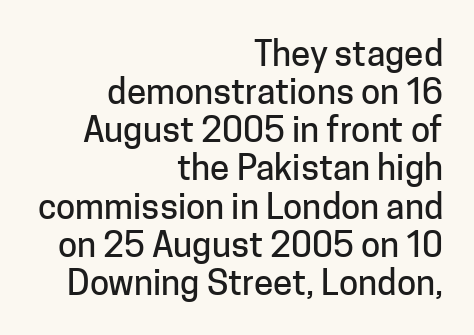
Q: Is the text italic (slanted)? A: No, it is upright.
Q: Is the typeface a serif or a sans-serif typeface? A: Sans-serif.
Q: Is the text underlined? A: No.
Q: How is the paragraph aligned? A: Right-aligned.
Q: Is the spacing between letters normal or unusually wide? A: Normal.
Q: Is the spacing between lines tight, normal or loose? A: Tight.
Q: Width (condensed, normal, or wide)? A: Normal.
Q: Stroke contrast? A: Low.
Q: x-height? A: Medium.
Q: Monospaced? A: No.
